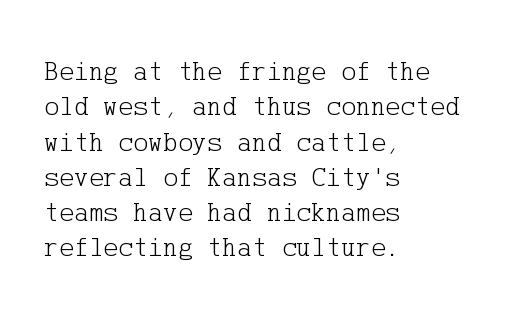
Nobody drew a line under any word here. The glyphs in this specimen are seriffed. Posture: vertical. What's the leading like? Ordinary, nothing unusual. Heaviness? Minimal to ordinary, like unemphasized prose.
